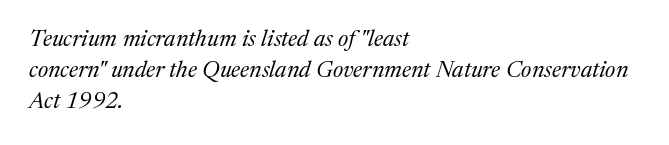
{"italic": "yes", "lean": "right", "slant_degrees": 17, "bold": "no", "underline": "no", "align": "left", "line_spacing": "normal", "line_spacing_ratio": 1.35, "letter_spacing": "normal", "letter_spacing_em": 0.0, "glyph_px": 23}
